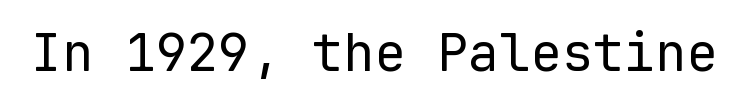
Q: Is the text bold? A: No.
Q: Is the text italic (slanted)? A: No, it is upright.
Q: Is the typeface a serif or a sans-serif typeface? A: Sans-serif.
Q: Is the text underlined? A: No.
Q: Is the spacing between letters normal or unusually wide? A: Normal.
Q: Width (condensed, normal, or wide)? A: Normal.
Q: Stroke contrast? A: Low.
Q: x-height? A: Medium.
Q: Monospaced? A: Yes.
